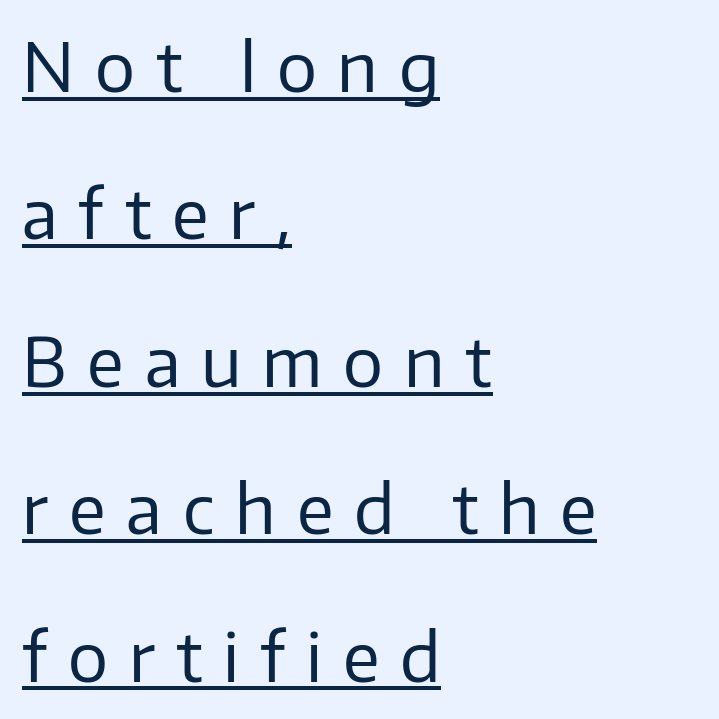
{"serif": "no", "italic": "no", "bold": "no", "weight": "regular", "width": "normal", "stroke_contrast": "low", "x_height": "medium", "monospaced": "no", "underline": "yes", "align": "left", "line_spacing": "loose", "line_spacing_ratio": 2.2, "letter_spacing": "wide", "letter_spacing_em": 0.31, "glyph_px": 67}
